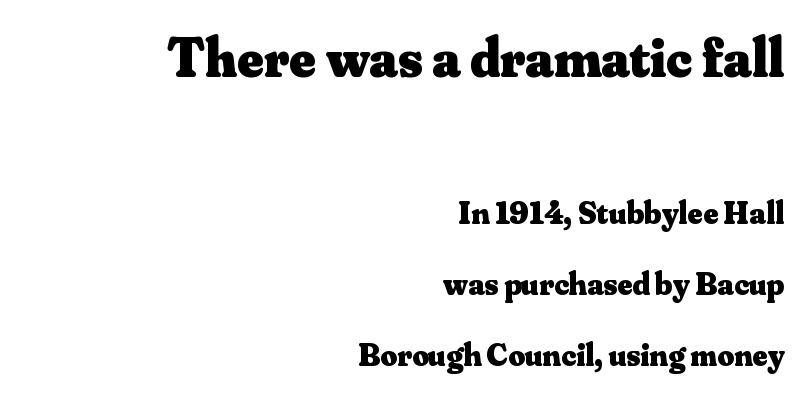
Q: Is the text bold? A: Yes.
Q: Is the text italic (slanted)? A: No, it is upright.
Q: Is the typeface a serif or a sans-serif typeface? A: Serif.
Q: Is the text underlined? A: No.
Q: How is the paragraph aligned? A: Right-aligned.
Q: Is the spacing between letters normal or unusually wide? A: Normal.
Q: Is the spacing between lines tight, normal or loose? A: Loose.
Q: Which block of text is set in a larger size, the first (top) or the second (bottom)? A: The first (top) one.
Q: Width (condensed, normal, or wide)? A: Normal.
Q: Stroke contrast? A: Medium.
Q: x-height? A: Small.
Q: Monospaced? A: No.
